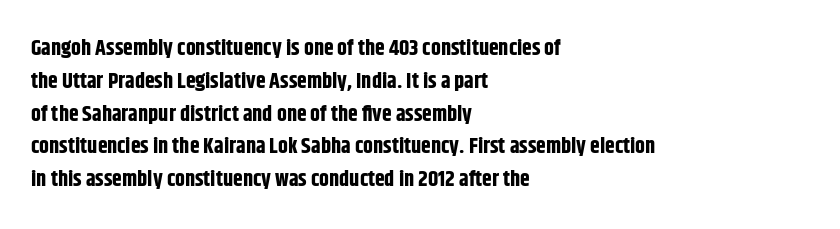
Nobody touched the tracking dial on this one. Alignment: flush left. Tall strokes in this sample are plumb rather than angled. Weight: bold.
